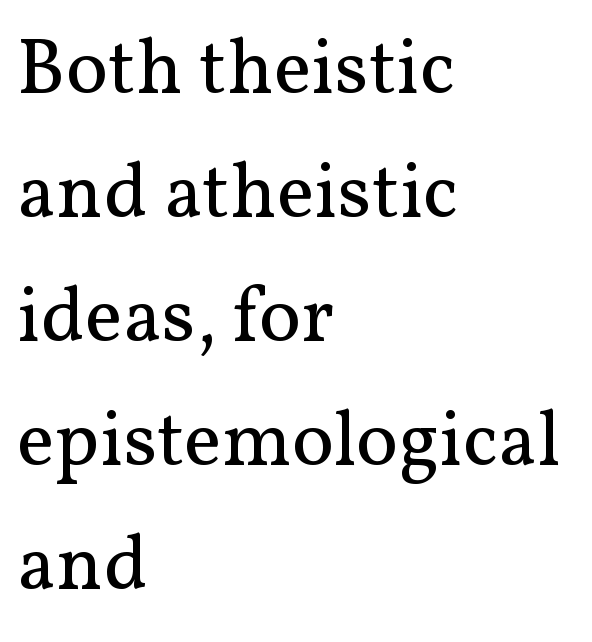
{"serif": "yes", "italic": "no", "bold": "no", "weight": "regular", "width": "normal", "stroke_contrast": "medium", "x_height": "medium", "monospaced": "no", "underline": "no", "align": "left", "line_spacing": "normal", "line_spacing_ratio": 1.57, "letter_spacing": "normal", "letter_spacing_em": 0.0, "glyph_px": 79}
